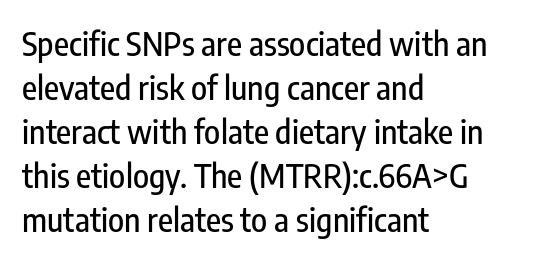
The block of text has a typical density, with ordinary space between rows. The lines in this sample share a left origin and differ only in where they stop. The words here are not underlined. The font family rendered here belongs to the sans-serif group.
